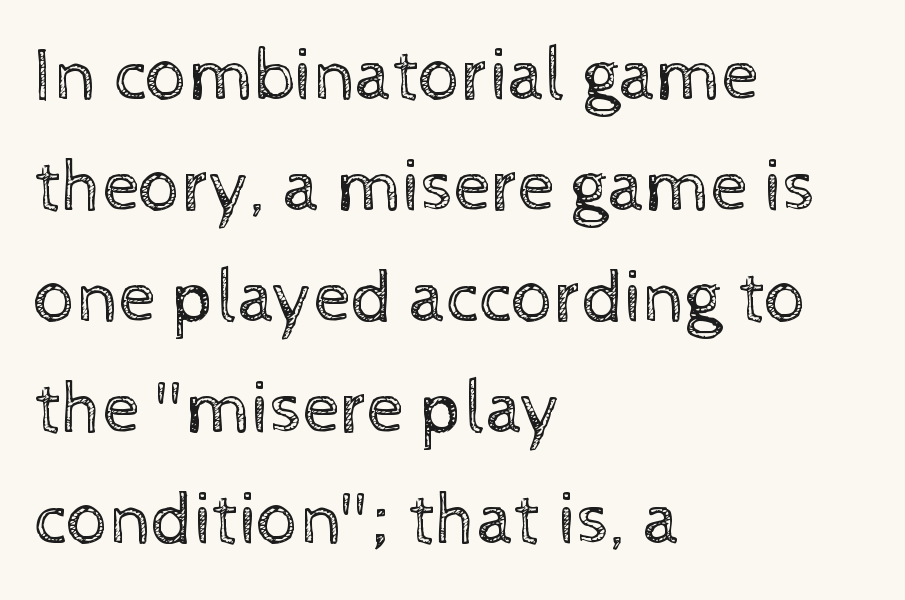
Stems here are at most as thick as an everyday book face. These lines are rendered in a variable-pitch font. Honestly, there is no underline to notice here at all. Words appear dense and cohesive because spacing is normal. A classic flush-left, rag-right setting is used for this passage. Line spacing here is normal.
